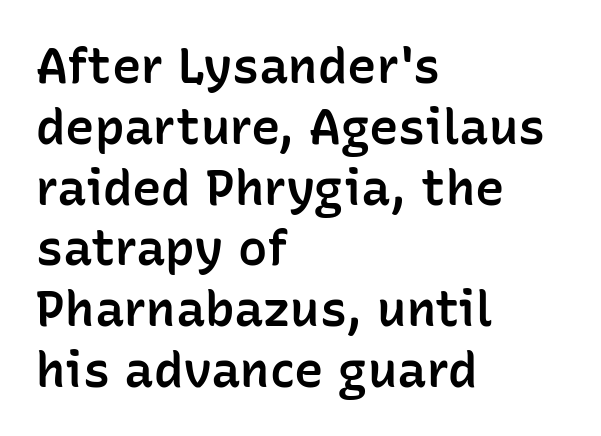
The image shows 49 px semibold sans-serif type, upright; set left-aligned, line spacing 1.24x, normal letter spacing, not underlined; low stroke contrast and a medium x-height.
